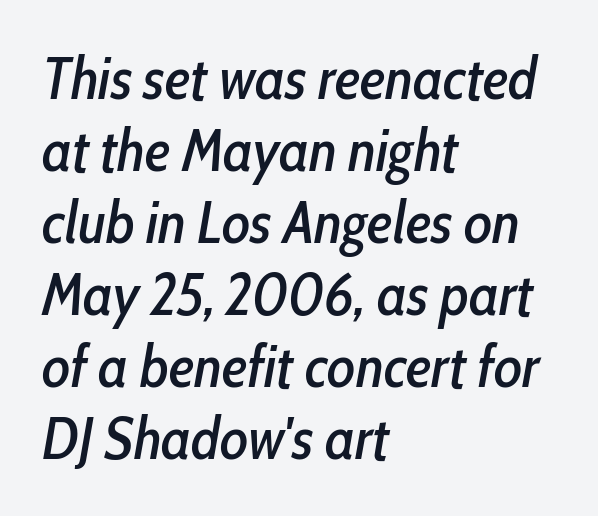
{"italic": "yes", "lean": "right", "slant_degrees": 10, "width": "condensed", "stroke_contrast": "low", "x_height": "medium", "monospaced": "no", "underline": "no", "align": "left", "line_spacing_ratio": 1.22, "letter_spacing": "normal", "letter_spacing_em": 0.0, "glyph_px": 59}
